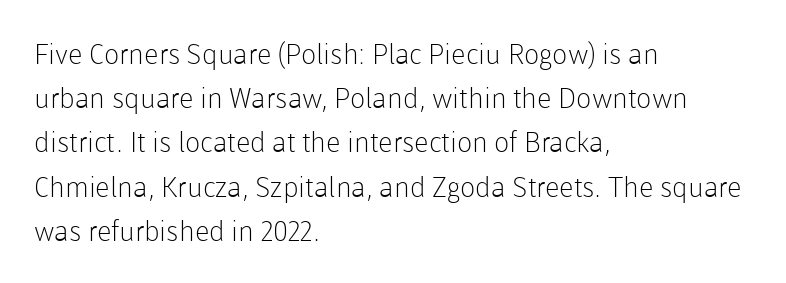
Q: Is the text bold? A: No.
Q: Is the text italic (slanted)? A: No, it is upright.
Q: Is the typeface a serif or a sans-serif typeface? A: Sans-serif.
Q: Is the text underlined? A: No.
Q: How is the paragraph aligned? A: Left-aligned.
Q: Is the spacing between letters normal or unusually wide? A: Normal.
Q: Is the spacing between lines tight, normal or loose? A: Normal.
Q: Width (condensed, normal, or wide)? A: Normal.
Q: Stroke contrast? A: Low.
Q: x-height? A: Medium.
Q: Monospaced? A: No.
